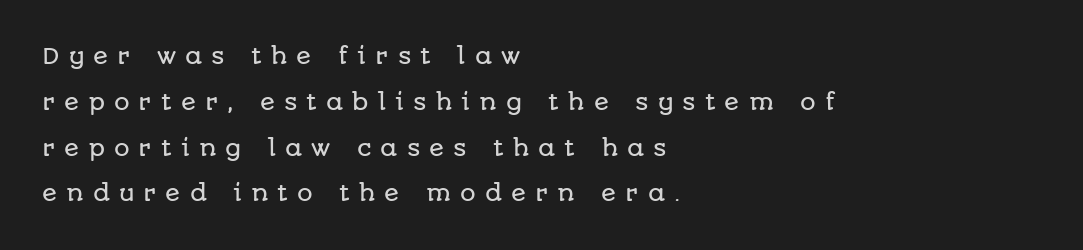
{"italic": "no", "underline": "no", "align": "left", "line_spacing": "loose", "line_spacing_ratio": 2.08, "letter_spacing": "wide", "letter_spacing_em": 0.41, "glyph_px": 22}
